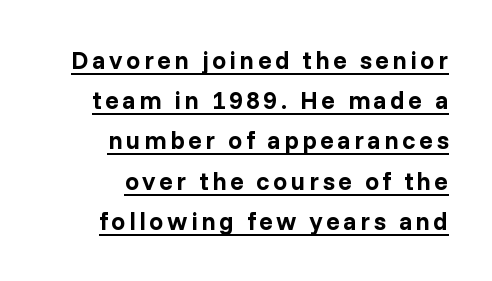
The image shows 25 px bold type, upright; set right-aligned, normal line spacing (1.61x), underlined.
